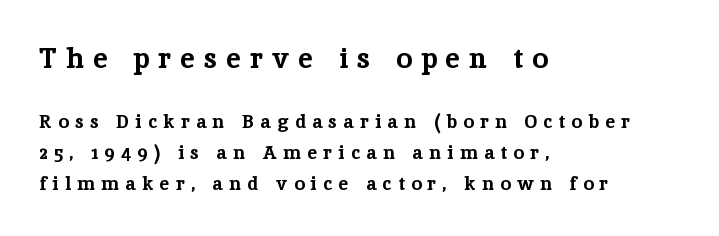
{"serif": "yes", "italic": "no", "bold": "yes", "weight": "bold", "width": "normal", "stroke_contrast": "low", "x_height": "medium", "monospaced": "no", "underline": "no", "align": "left", "line_spacing": "normal", "line_spacing_ratio": 1.65, "letter_spacing": "wide", "letter_spacing_em": 0.34, "larger_block": "first", "size_ratio": 1.47, "glyph_px": 28}
